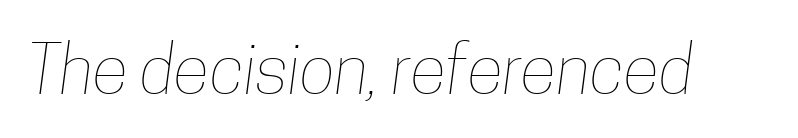
{"bold": "no", "weight": "thin", "width": "condensed", "stroke_contrast": "low", "x_height": "medium", "monospaced": "no", "underline": "no", "letter_spacing": "normal", "letter_spacing_em": 0.0, "glyph_px": 67}
